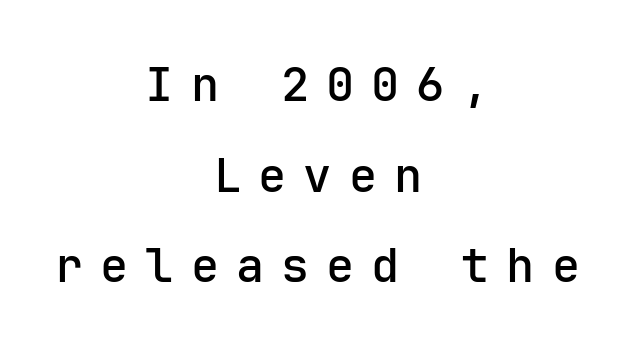
{"serif": "no", "italic": "no", "bold": "semi", "weight": "semibold", "width": "normal", "stroke_contrast": "low", "x_height": "medium", "underline": "no", "align": "center", "line_spacing": "loose", "line_spacing_ratio": 1.93, "letter_spacing": "wide", "letter_spacing_em": 0.36, "glyph_px": 47}
